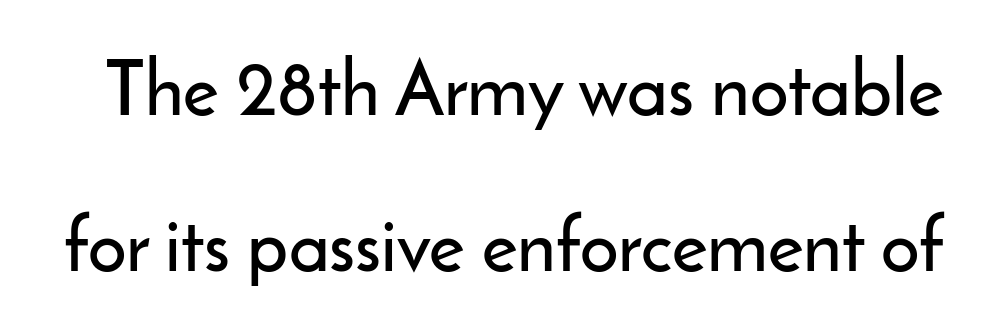
Q: Is the text italic (slanted)? A: No, it is upright.
Q: Is the typeface a serif or a sans-serif typeface? A: Sans-serif.
Q: Is the text underlined? A: No.
Q: Is the spacing between letters normal or unusually wide? A: Normal.
Q: Is the spacing between lines tight, normal or loose? A: Loose.
Q: Width (condensed, normal, or wide)? A: Normal.
Q: Stroke contrast? A: Low.
Q: x-height? A: Small.
Q: Monospaced? A: No.
